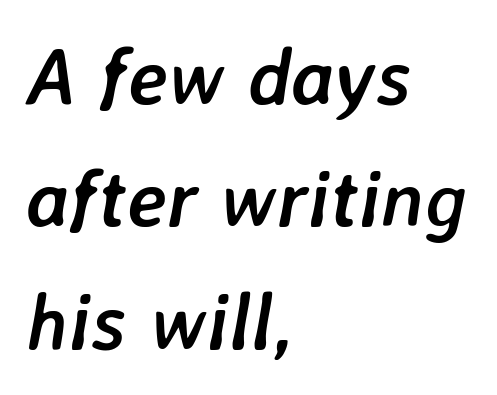
{"italic": "yes", "lean": "right", "slant_degrees": 7, "bold": "yes", "weight": "semibold", "width": "normal", "stroke_contrast": "low", "x_height": "medium", "monospaced": "no", "underline": "no", "align": "left", "line_spacing": "normal", "line_spacing_ratio": 1.53, "letter_spacing": "normal", "letter_spacing_em": 0.0, "glyph_px": 80}
